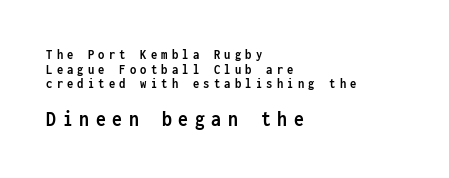
Q: Is the text bold? A: Yes.
Q: Is the text italic (slanted)? A: No, it is upright.
Q: Is the text underlined? A: No.
Q: How is the paragraph aligned? A: Left-aligned.
Q: Is the spacing between letters normal or unusually wide? A: Unusually wide.
Q: Is the spacing between lines tight, normal or loose? A: Tight.
Q: Which block of text is set in a larger size, the first (top) or the second (bottom)? A: The second (bottom) one.
